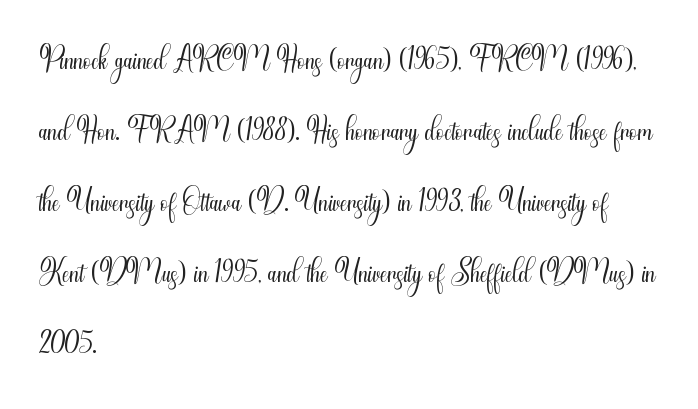
Whoever set this chose a conventional vertical rhythm. The typeface has the unassuming heft of standard copy or less. Are there feet on the stems? There aren't — it's a sans. The letters advance in unequal steps, a hallmark of proportional type. Teacher's note: observe the even left margin — that is flush-left alignment.
